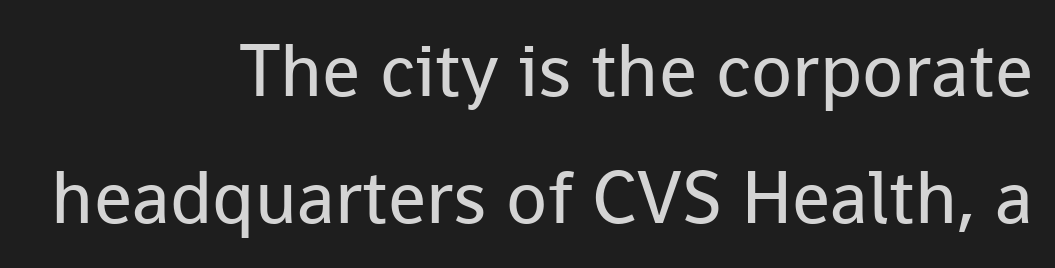
The image shows 75 px regular-weight sans-serif type, upright; set right-aligned, normal line spacing (1.7x), normal letter spacing, not underlined; low stroke contrast and a medium x-height.
